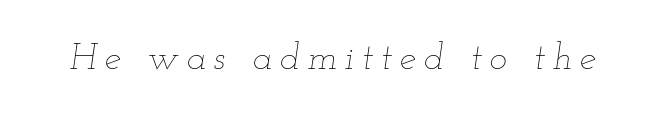
Q: Is the text bold? A: No.
Q: Is the text italic (slanted)? A: Yes, it leans right by about 12 degrees.
Q: Is the text underlined? A: No.
Q: Is the spacing between letters normal or unusually wide? A: Unusually wide.
Q: Width (condensed, normal, or wide)? A: Wide.
Q: Stroke contrast? A: Low.
Q: x-height? A: Small.
Q: Monospaced? A: No.
